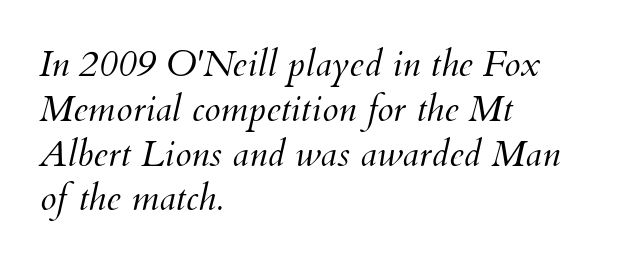
The rendering anchors every line to the left-hand side. Descender tails drop into unmarked territory. Honestly, the letter spacing is just normal — you wouldn't notice it. Letters have the restrained weight of plain body copy at most. Characters are canted at an angle relative to the baseline's perpendicular.
